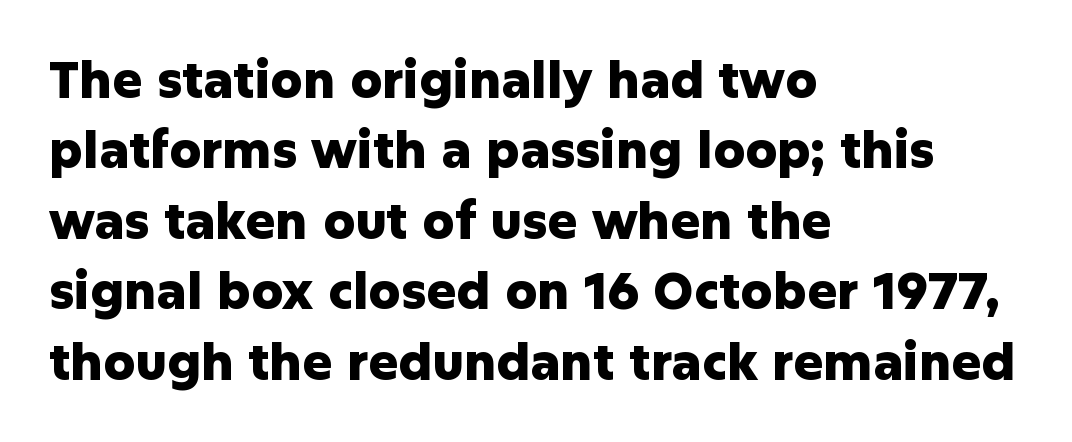
Layout note: lines flush left. You can tell from the bare stems that sans-serif type was used. This sample has the flowing, uneven cadence of proportional lettering. There is no visible air inserted between adjacent glyphs. Letters rest on an invisible, unmarked baseline.
